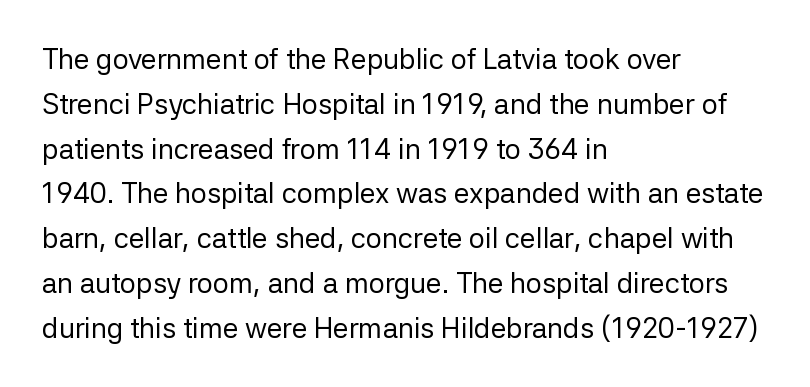
No letter is thick-stroked: the sample isn't bold. The lettering holds an erect, upright posture throughout. The glyphs are unaccompanied by any horizontal stroke below them. Spacing between characters is what you'd get straight out of the box. These lines are rendered in a variable-pitch font. The leading is moderate, giving the passage an even texture.
